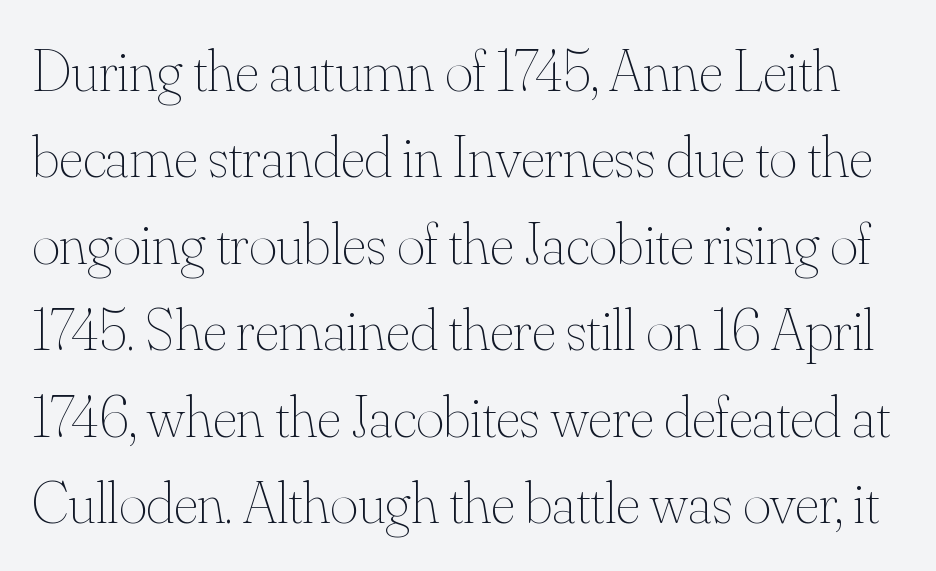
Note the varied advance widths — an 'i' is clearly narrower than an 'm'. Stroke mass is kept to a normal reading level or below. Characters remain perfectly vertical along every line. Underlining? Definitely not there. A typesetter would call this zero additional tracking.
